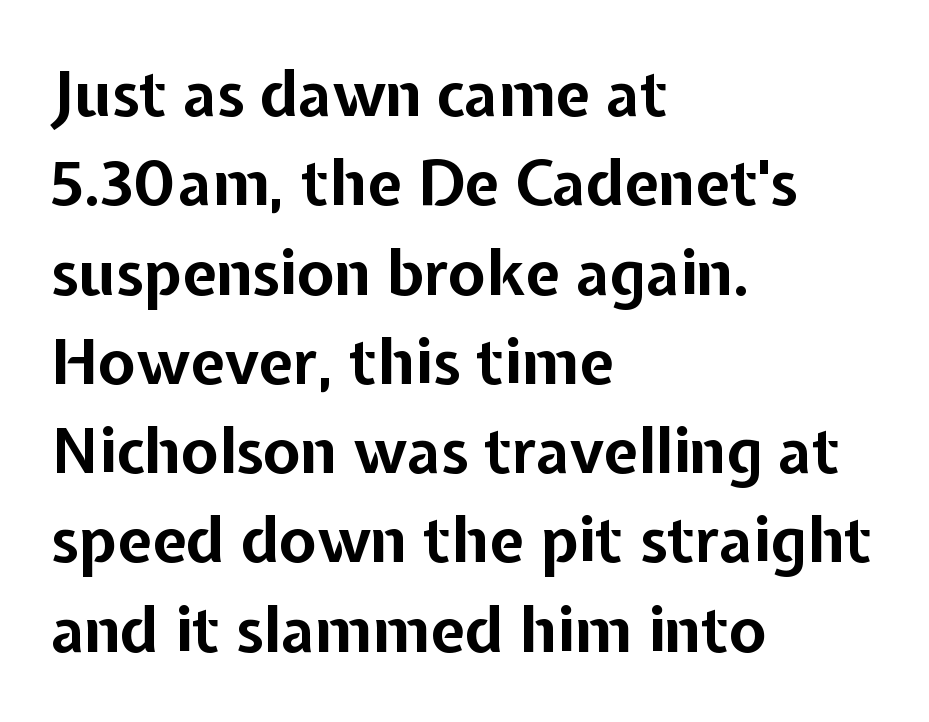
{"serif": "no", "italic": "no", "bold": "yes", "weight": "bold", "width": "normal", "stroke_contrast": "low", "x_height": "medium", "monospaced": "no", "underline": "no", "align": "left", "line_spacing": "normal", "line_spacing_ratio": 1.44, "letter_spacing": "normal", "letter_spacing_em": 0.0, "glyph_px": 62}
